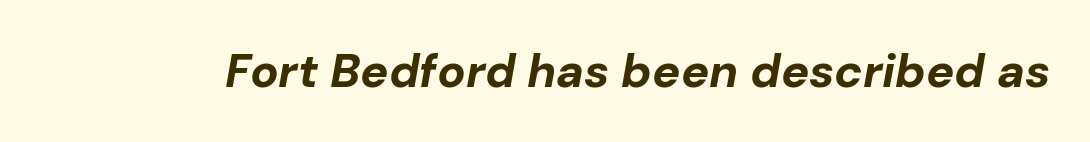
The image shows 47 px bold type, italic (leaning right); set normal letter spacing, not underlined; low stroke contrast and a medium x-height.
